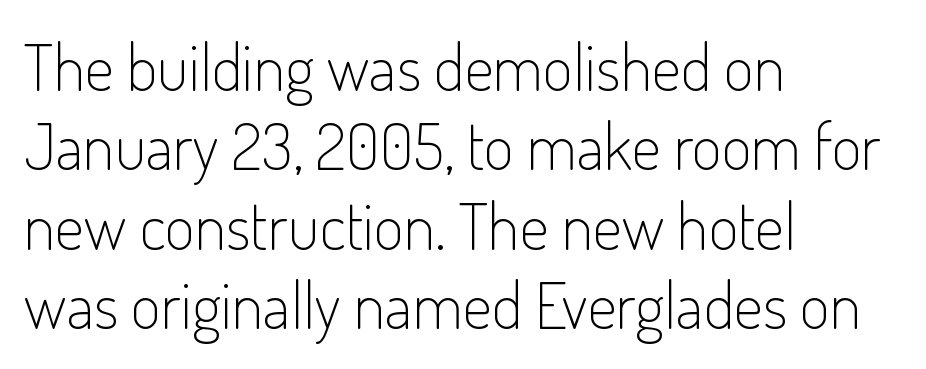
{"serif": "no", "italic": "no", "bold": "no", "weight": "light", "width": "condensed", "stroke_contrast": "low", "x_height": "small", "monospaced": "no", "underline": "no", "align": "left", "line_spacing_ratio": 1.22, "letter_spacing": "normal", "letter_spacing_em": 0.0, "glyph_px": 65}
